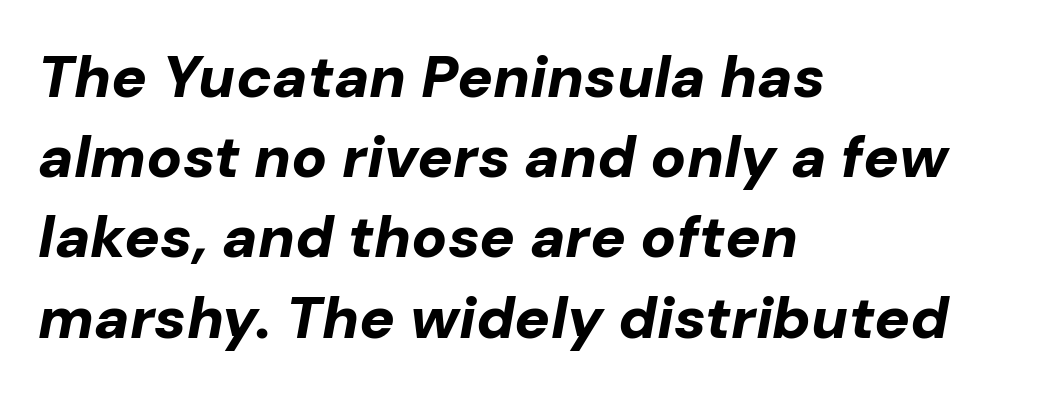
In terms of letterspacing, this is plain default setting. Alignment: flush left. The block of text has a typical density, with ordinary space between rows. Observe the lean: these are italic letterforms. This sample has the flowing, uneven cadence of proportional lettering.
